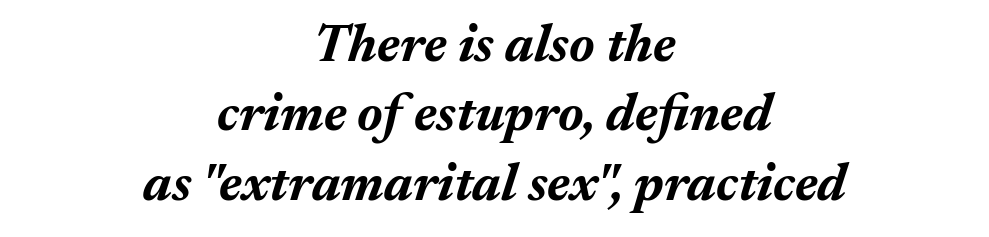
{"italic": "yes", "lean": "right", "slant_degrees": 17, "bold": "yes", "weight": "bold", "width": "normal", "stroke_contrast": "medium", "x_height": "medium", "monospaced": "no", "underline": "no", "align": "center", "line_spacing": "normal", "line_spacing_ratio": 1.31, "letter_spacing": "normal", "letter_spacing_em": 0.0, "glyph_px": 53}
